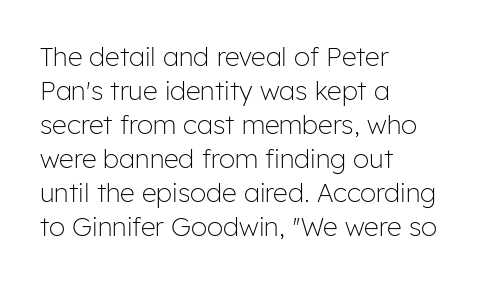
The image shows 26 px text type, upright; set left-aligned, normal line spacing (1.31x), normal letter spacing, not underlined.
